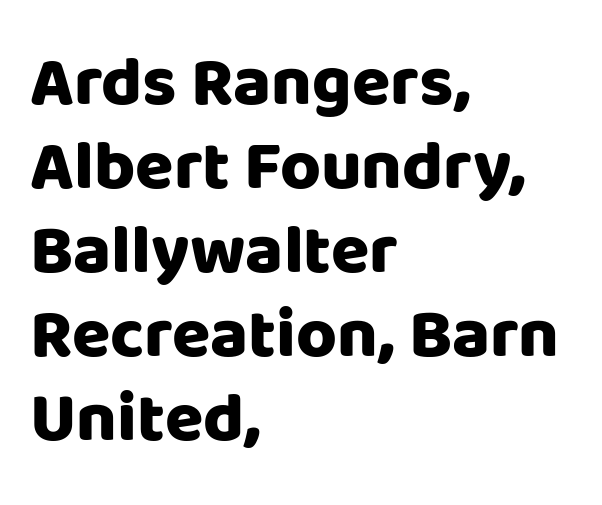
The image shows 70 px heavy sans-serif type, upright; set left-aligned, line spacing 1.2x, normal letter spacing, not underlined; low stroke contrast and a large x-height.
